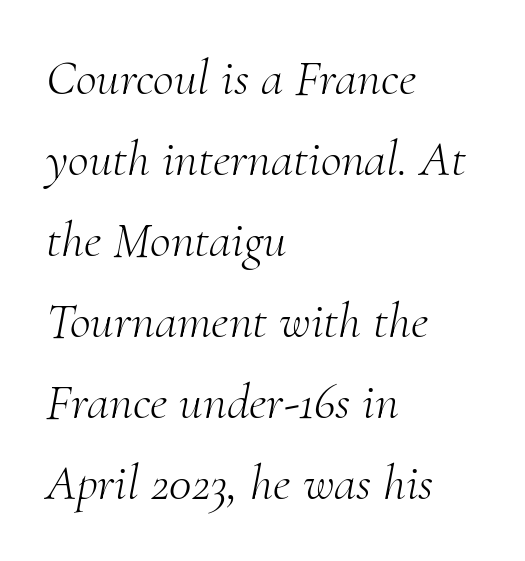
The image shows 51 px light serif type, italic (leaning right); set left-aligned, normal line spacing (1.59x), normal letter spacing, not underlined; medium stroke contrast and a small x-height.
